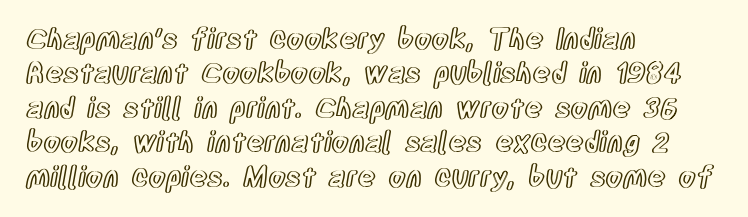
The image shows 28 px condensed type; set left-aligned, line spacing 1.23x, normal letter spacing, not underlined; a large x-height.
